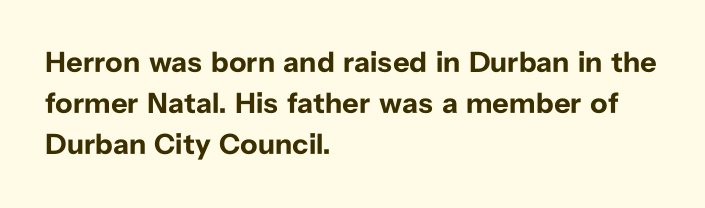
Q: Is the text bold? A: Yes.
Q: Is the text italic (slanted)? A: No, it is upright.
Q: Is the typeface a serif or a sans-serif typeface? A: Sans-serif.
Q: Is the text underlined? A: No.
Q: How is the paragraph aligned? A: Left-aligned.
Q: Is the spacing between letters normal or unusually wide? A: Normal.
Q: Is the spacing between lines tight, normal or loose? A: Normal.
Q: Width (condensed, normal, or wide)? A: Normal.
Q: Stroke contrast? A: Low.
Q: x-height? A: Medium.
Q: Monospaced? A: No.
